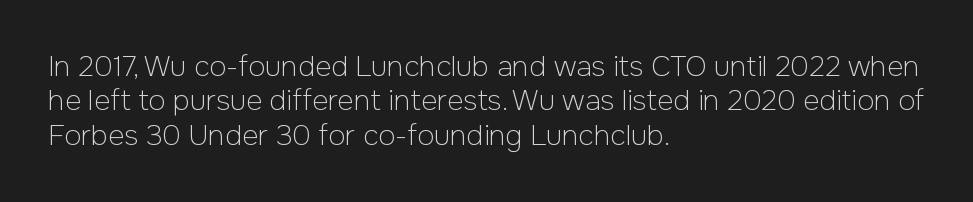
Tracking here is standard; glyphs follow each other at the usual distance. Spacing verdict: proportional, widths tailored to each character. Type style note: lacks serifs. Does the copy run flush right? No — it runs flush left.
